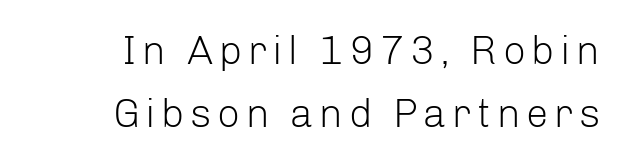
Underline: absent. You could not count columns in this text — the font is proportionally spaced. The space between consecutive lines is moderate. Does the type have serifs? No, each stem ends abruptly. Do the letters lean? They stand straight.
